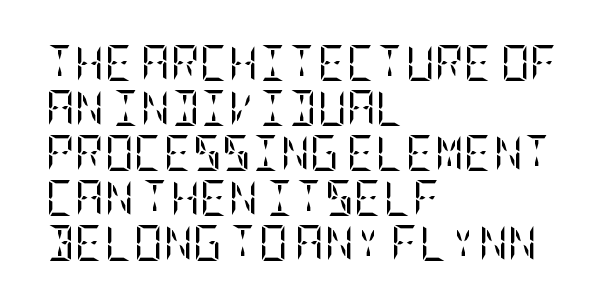
Q: Is the text bold? A: No.
Q: Is the text italic (slanted)? A: No, it is upright.
Q: Is the typeface a serif or a sans-serif typeface? A: Serif.
Q: Is the text underlined? A: No.
Q: How is the paragraph aligned? A: Left-aligned.
Q: Is the spacing between letters normal or unusually wide? A: Normal.
Q: Is the spacing between lines tight, normal or loose? A: Normal.
Q: Width (condensed, normal, or wide)? A: Condensed.
Q: Stroke contrast? A: Low.
Q: x-height? A: Large.
